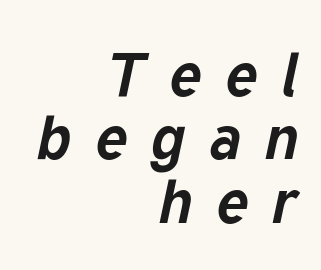
Display-style spreading of the glyphs; the letterfit is very open. Plenty of ink on the page — the face is bold. Spacing verdict: proportional, widths tailored to each character. Short and long lines alike share a common ending point at right. Descenders are the only things crossing below the line.
